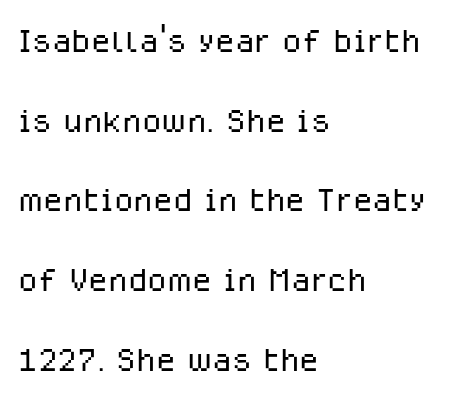
Q: Is the text bold? A: No.
Q: Is the text italic (slanted)? A: No, it is upright.
Q: Is the typeface a serif or a sans-serif typeface? A: Sans-serif.
Q: Is the text underlined? A: No.
Q: How is the paragraph aligned? A: Left-aligned.
Q: Is the spacing between letters normal or unusually wide? A: Normal.
Q: Width (condensed, normal, or wide)? A: Normal.
Q: Stroke contrast? A: Low.
Q: x-height? A: Medium.
Q: Monospaced? A: No.
